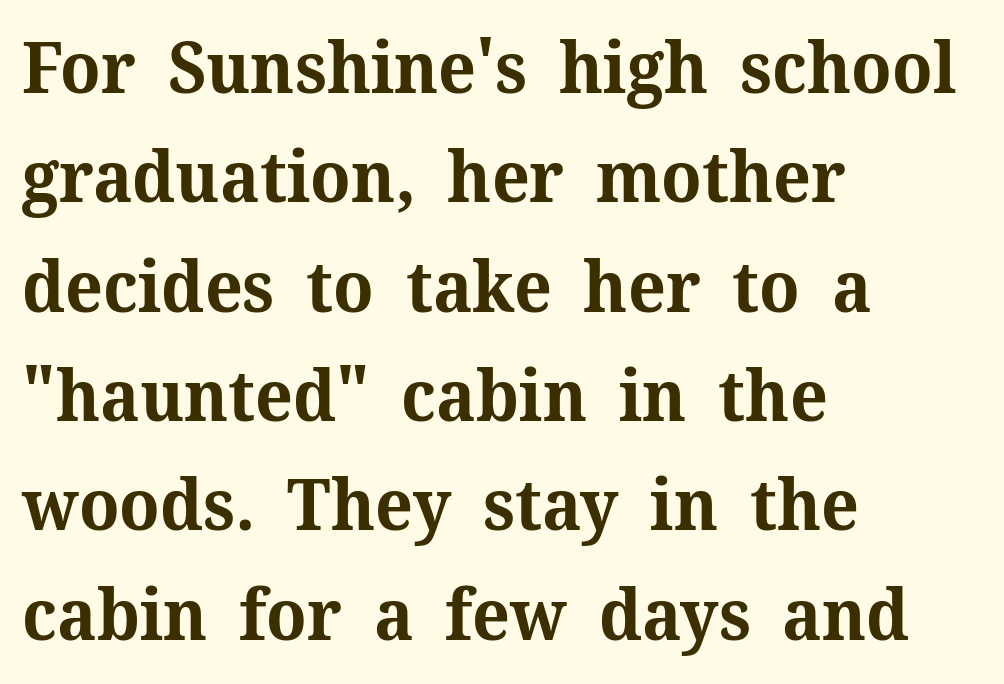
{"serif": "yes", "italic": "no", "bold": "yes", "weight": "bold", "width": "normal", "stroke_contrast": "medium", "x_height": "medium", "monospaced": "no", "underline": "no", "align": "left", "line_spacing": "normal", "line_spacing_ratio": 1.54, "letter_spacing": "normal", "letter_spacing_em": 0.0, "glyph_px": 71}
